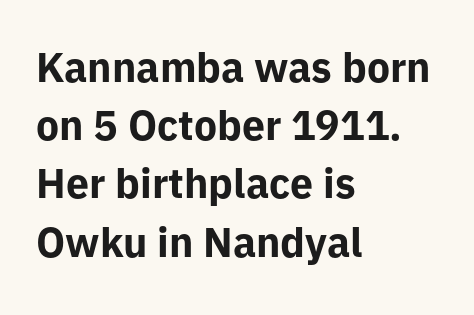
The image shows 41 px bold sans-serif type, upright; set left-aligned, normal line spacing (1.42x), normal letter spacing, not underlined; low stroke contrast and a medium x-height.
